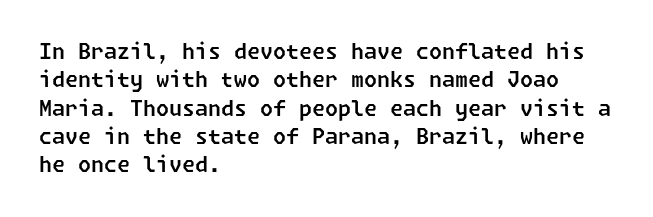
Q: Is the text underlined? A: No.
Q: How is the paragraph aligned? A: Left-aligned.
Q: Is the spacing between letters normal or unusually wide? A: Normal.
Q: Is the spacing between lines tight, normal or loose? A: Normal.
